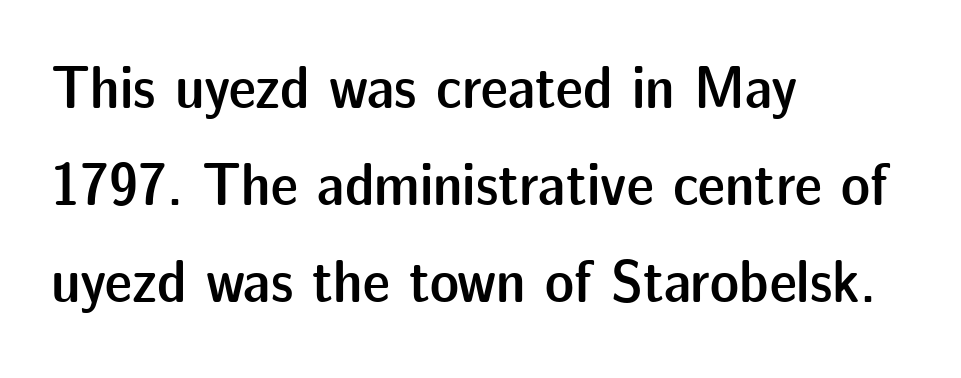
The image shows 61 px semibold sans-serif type, upright; set left-aligned, normal line spacing (1.59x), normal letter spacing, not underlined; low stroke contrast and a medium x-height.
